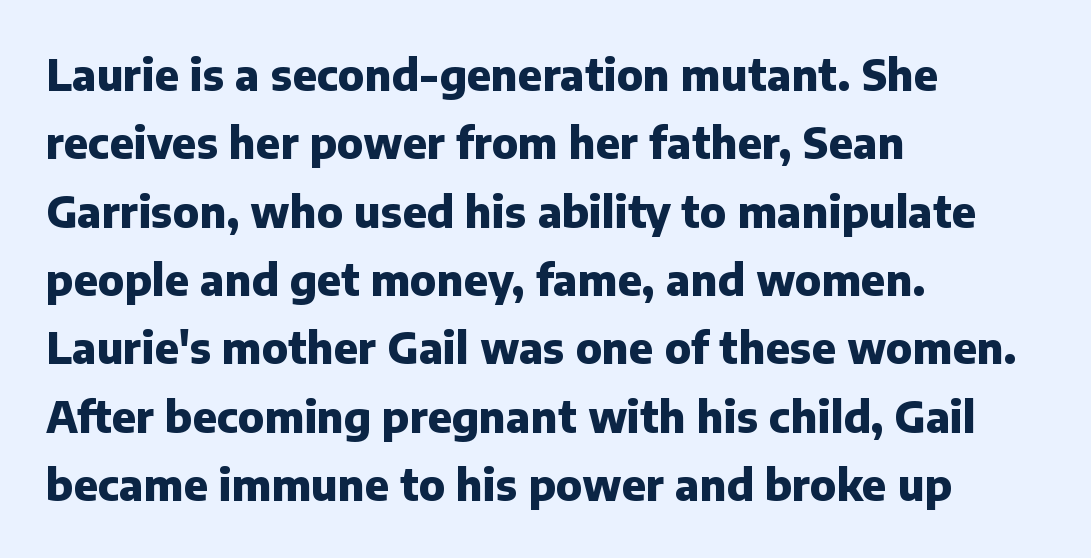
Glyph-to-glyph distance matches everyday printed text. Leftover space on each line is placed entirely after the last word. Do the characters align in a grid? No, the font is proportional. Look at the stroke-to-counter ratio: heavy, a bold. This is roman type, the default non-slanted kind.
